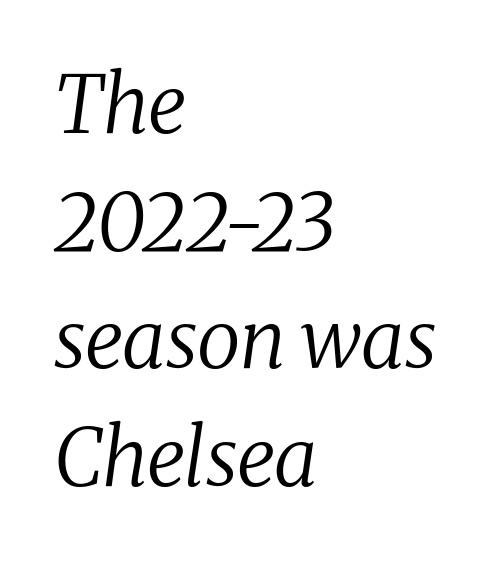
{"serif": "yes", "italic": "yes", "lean": "right", "slant_degrees": 8, "bold": "no", "weight": "regular", "width": "normal", "stroke_contrast": "medium", "x_height": "medium", "monospaced": "no", "underline": "no", "align": "left", "line_spacing": "normal", "line_spacing_ratio": 1.47, "letter_spacing": "normal", "letter_spacing_em": 0.0, "glyph_px": 80}
